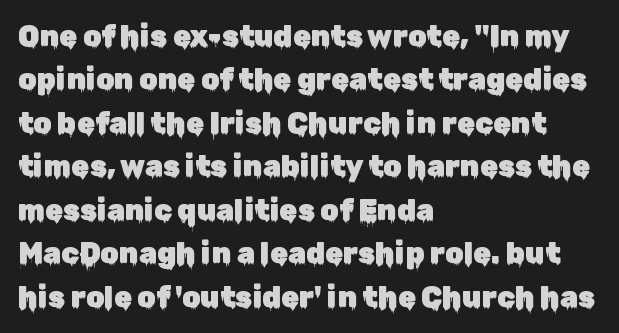
Q: Is the text italic (slanted)? A: No, it is upright.
Q: Is the typeface a serif or a sans-serif typeface? A: Sans-serif.
Q: Is the text underlined? A: No.
Q: How is the paragraph aligned? A: Left-aligned.
Q: Is the spacing between letters normal or unusually wide? A: Normal.
Q: Is the spacing between lines tight, normal or loose? A: Normal.
Q: Width (condensed, normal, or wide)? A: Normal.
Q: Stroke contrast? A: Low.
Q: x-height? A: Medium.
Q: Monospaced? A: No.
